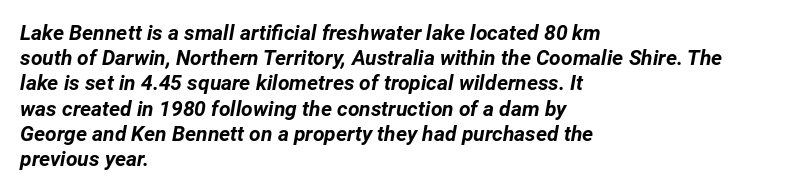
Q: Is the text bold? A: Yes.
Q: Is the text italic (slanted)? A: Yes, it leans right by about 12 degrees.
Q: Is the text underlined? A: No.
Q: How is the paragraph aligned? A: Left-aligned.
Q: Is the spacing between letters normal or unusually wide? A: Normal.
